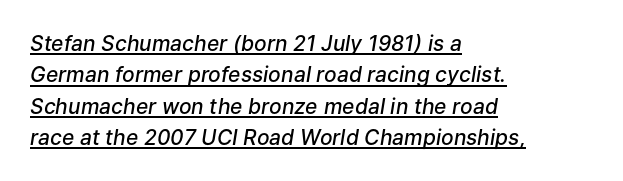
The image shows 21 px text type, italic (leaning right); set left-aligned, normal line spacing (1.49x), normal letter spacing, underlined.
